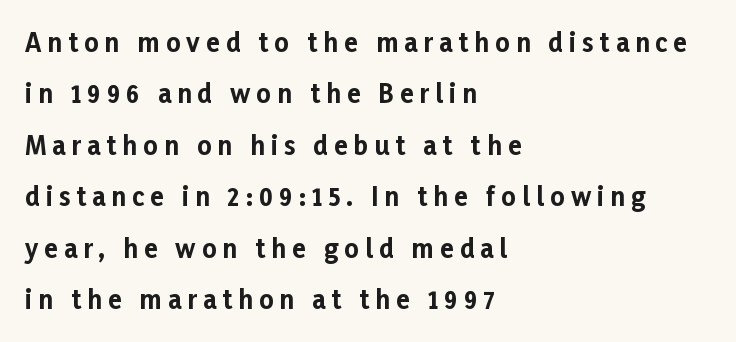
Q: Is the text bold? A: Yes.
Q: Is the text italic (slanted)? A: No, it is upright.
Q: Is the text underlined? A: No.
Q: How is the paragraph aligned? A: Left-aligned.
Q: Is the spacing between letters normal or unusually wide? A: Unusually wide.
Q: Is the spacing between lines tight, normal or loose? A: Loose.
